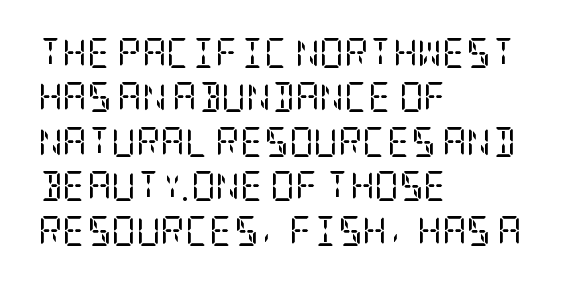
The image shows 30 px regular-weight, condensed serif type, upright; set left-aligned, normal line spacing (1.48x), normal letter spacing, not underlined; low stroke contrast and a large x-height.
